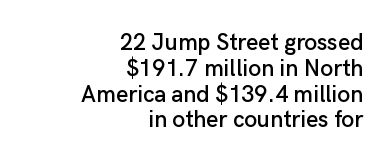
{"italic": "no", "underline": "no", "align": "right", "line_spacing": "tight", "line_spacing_ratio": 1.12, "letter_spacing": "normal", "letter_spacing_em": 0.0, "glyph_px": 23}
